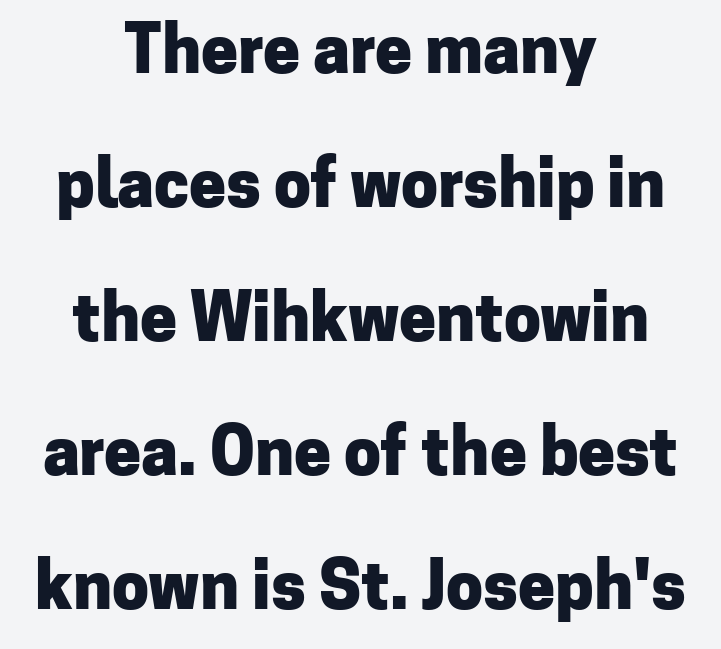
{"serif": "no", "italic": "no", "bold": "yes", "weight": "heavy", "width": "normal", "stroke_contrast": "low", "x_height": "medium", "monospaced": "no", "underline": "no", "align": "center", "line_spacing": "loose", "line_spacing_ratio": 2.03, "letter_spacing": "normal", "letter_spacing_em": 0.0, "glyph_px": 66}
